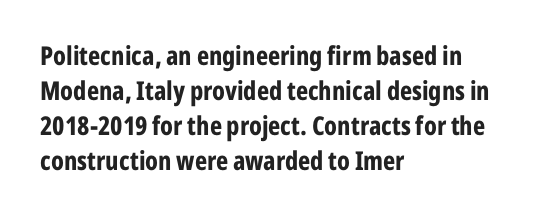
{"italic": "no", "bold": "yes", "underline": "no", "align": "left", "line_spacing": "normal", "line_spacing_ratio": 1.35, "letter_spacing": "normal", "letter_spacing_em": 0.0, "glyph_px": 26}
